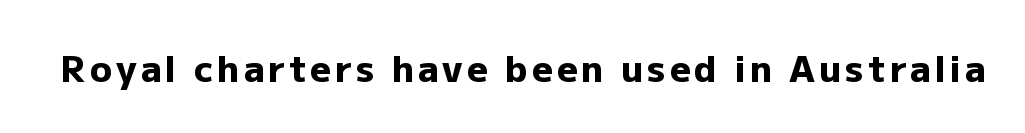
No feet cap the strokes, marking this as sans-serif type. The rendering uses natural spacing where letterforms have individual widths. Underline: absent. Is the type bold? Yes — the strokes are clearly thick and heavy.
